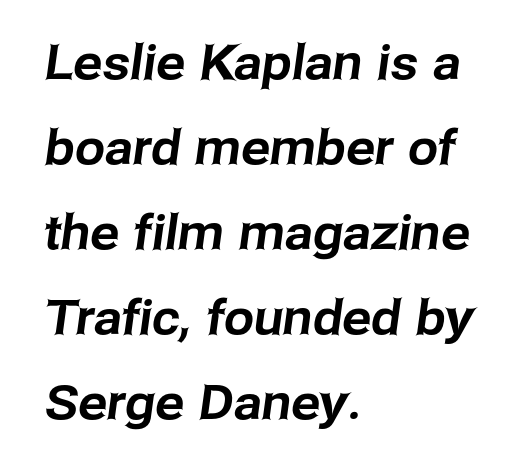
{"serif": "no", "width": "normal", "stroke_contrast": "low", "x_height": "medium", "monospaced": "no", "underline": "no", "align": "left", "line_spacing_ratio": 1.77, "letter_spacing": "normal", "letter_spacing_em": 0.0, "glyph_px": 48}
